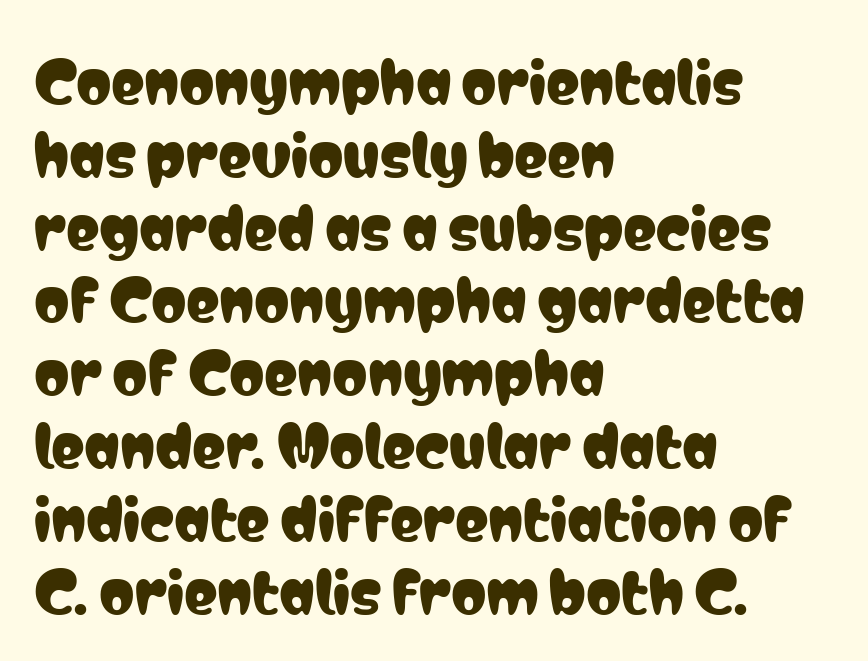
Character widths vary here, with narrow letters taking less room than wide ones. The zone under the glyphs is completely vacant. Quick note: interline space is typical. Glyph-to-glyph distance matches everyday printed text. Notice how the stems are strictly vertical — no italics here. A sans-serif font was chosen for this passage.
